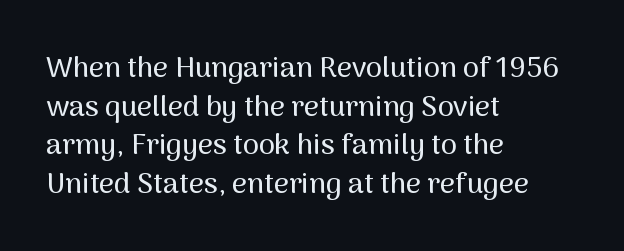
Q: Is the text italic (slanted)? A: No, it is upright.
Q: Is the typeface a serif or a sans-serif typeface? A: Sans-serif.
Q: Is the text underlined? A: No.
Q: How is the paragraph aligned? A: Left-aligned.
Q: Is the spacing between letters normal or unusually wide? A: Normal.
Q: Is the spacing between lines tight, normal or loose? A: Normal.
Q: Width (condensed, normal, or wide)? A: Normal.
Q: Stroke contrast? A: Medium.
Q: x-height? A: Medium.
Q: Monospaced? A: No.
